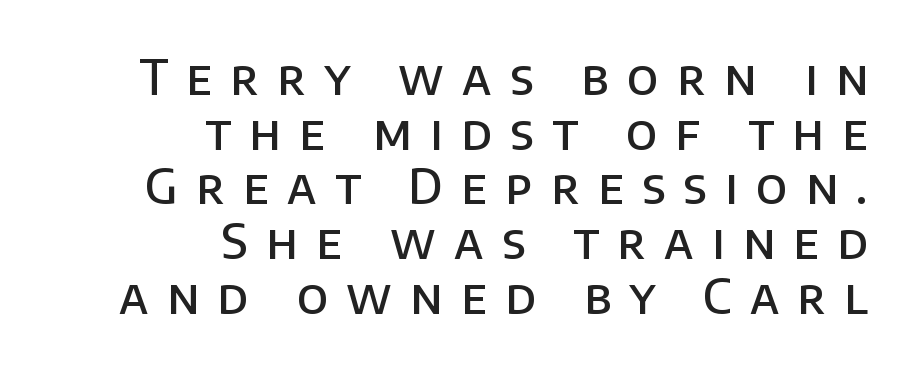
{"serif": "no", "italic": "no", "bold": "semi", "weight": "semibold", "width": "normal", "stroke_contrast": "low", "x_height": "large", "monospaced": "no", "underline": "no", "align": "right", "line_spacing": "tight", "line_spacing_ratio": 1.14, "letter_spacing": "wide", "letter_spacing_em": 0.38, "glyph_px": 48}
